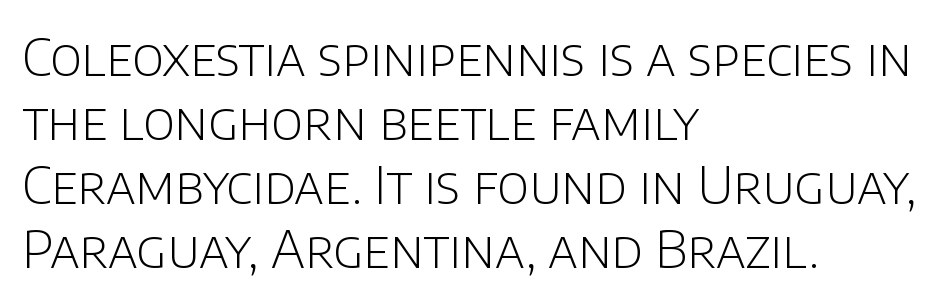
The letters stand upright; this is a roman face. No feet cap the strokes, marking this as sans-serif type. Character widths vary here, with narrow letters taking less room than wide ones. Each line starts at the same left margin while the right side varies. No letter is thick-stroked: the sample isn't bold.
